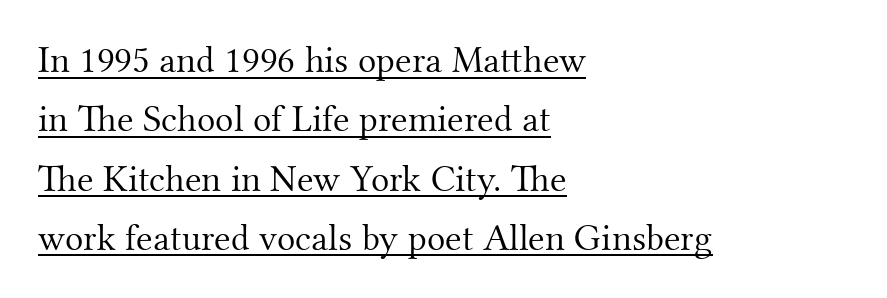
The words here are underlined. Interline gaps are of average width in this sample. Posture: vertical. If you drew a ruler down the left edge, every line would touch it.
